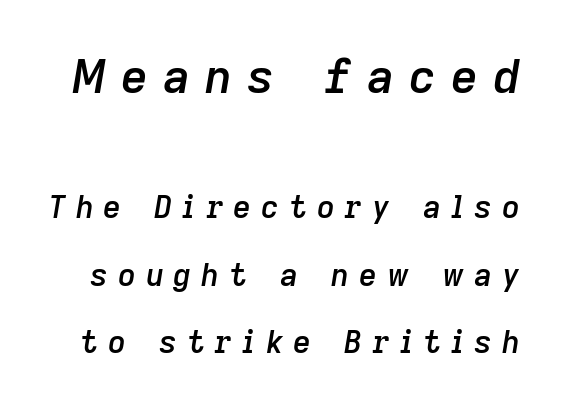
The image shows 47 px semibold type, italic (leaning right); set loose line spacing (2.18x), unusually wide letter spacing (+0.32 em), not underlined; the first (top) block is 1.52x larger; low stroke contrast and a medium x-height.
